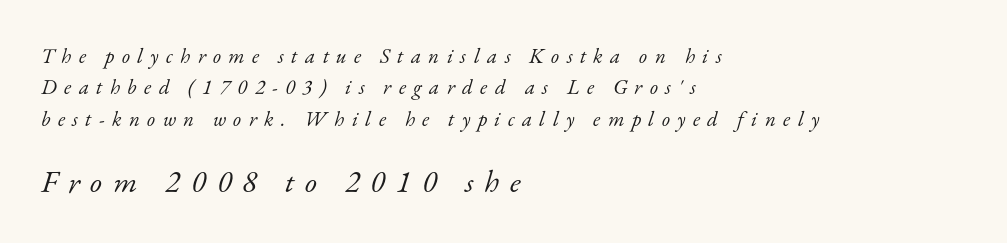
Q: Is the text bold? A: No.
Q: Is the text italic (slanted)? A: Yes, it leans right by about 17 degrees.
Q: Is the typeface a serif or a sans-serif typeface? A: Serif.
Q: Is the text underlined? A: No.
Q: How is the paragraph aligned? A: Left-aligned.
Q: Is the spacing between letters normal or unusually wide? A: Unusually wide.
Q: Is the spacing between lines tight, normal or loose? A: Normal.
Q: Which block of text is set in a larger size, the first (top) or the second (bottom)? A: The second (bottom) one.
Q: Width (condensed, normal, or wide)? A: Normal.
Q: Stroke contrast? A: Low.
Q: x-height? A: Small.
Q: Monospaced? A: No.
